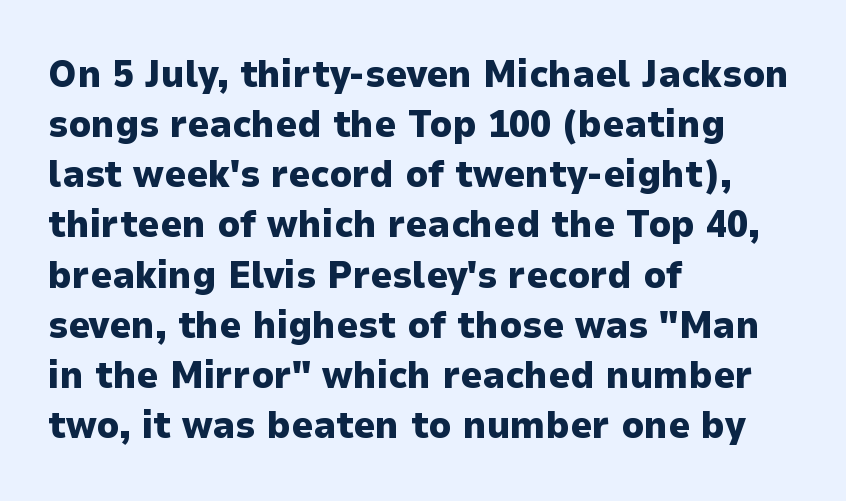
Typeset ragged right — the left edge is the straight one. Does the leading feel generous? No, just average. Strokes here are thick enough to call this a true bold. The passage shown is typed in a proportional face where columns would drift.
